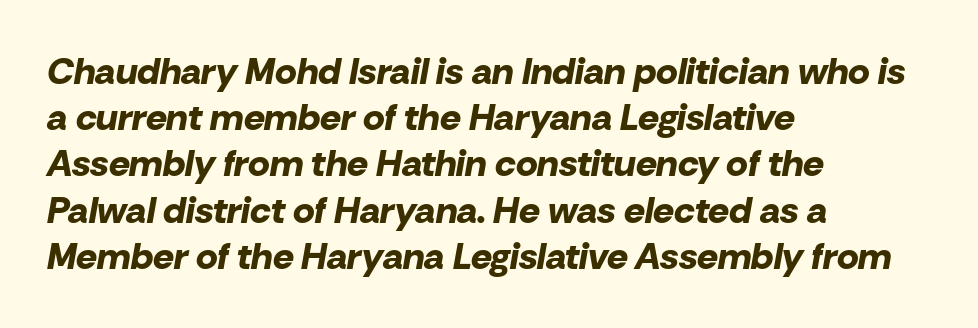
Normally led — the rows are evenly, conventionally spaced. The horizontal fit of the characters is conventional and even. Check the space under the baseline: it is left empty. In terms of posture, this sample is oblique. Compared with a centered layout, this one pins lines to the left instead. Weight: bold.
